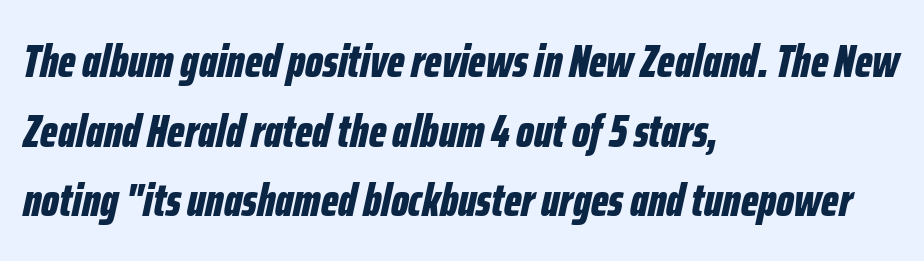
{"italic": "yes", "lean": "right", "slant_degrees": 12, "bold": "yes", "weight": "bold", "width": "condensed", "stroke_contrast": "low", "x_height": "medium", "monospaced": "no", "underline": "no", "align": "left", "line_spacing": "normal", "line_spacing_ratio": 1.48, "letter_spacing": "normal", "letter_spacing_em": 0.0, "glyph_px": 47}
